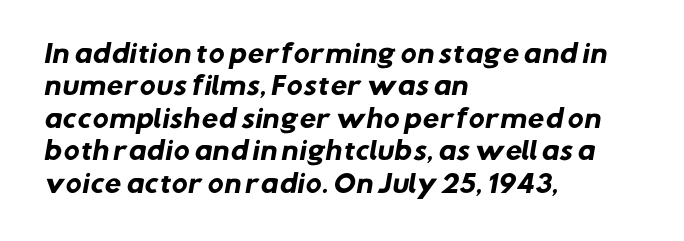
{"bold": "yes", "underline": "no", "align": "left", "line_spacing": "normal", "line_spacing_ratio": 1.35, "letter_spacing": "normal", "letter_spacing_em": 0.0, "glyph_px": 24}
